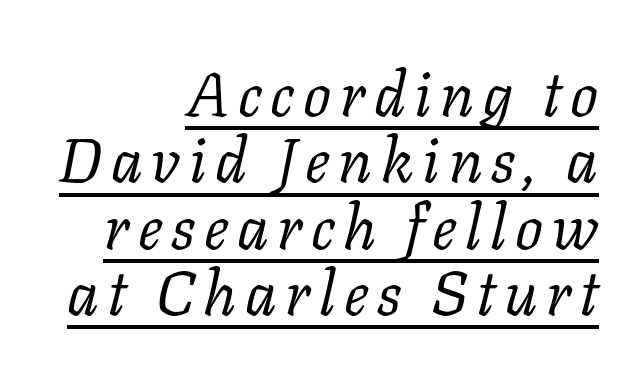
The image shows 62 px regular-weight serif type, italic (leaning right); set right-aligned, tight line spacing (1.07x), underlined; low stroke contrast and a medium x-height.
